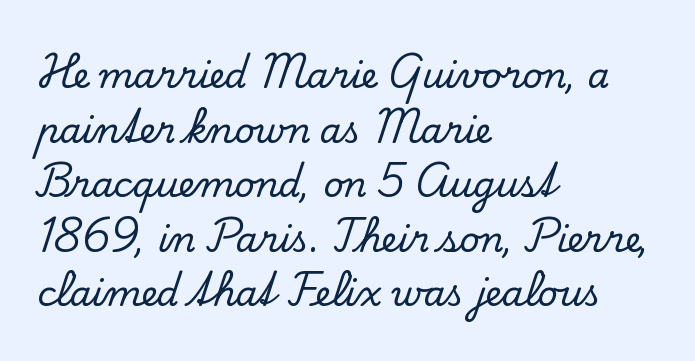
Q: Is the text italic (slanted)? A: Yes.
Q: Is the typeface a serif or a sans-serif typeface? A: Serif.
Q: Is the text underlined? A: No.
Q: How is the paragraph aligned? A: Left-aligned.
Q: Is the spacing between letters normal or unusually wide? A: Normal.
Q: Is the spacing between lines tight, normal or loose? A: Normal.
Q: Width (condensed, normal, or wide)? A: Normal.
Q: Stroke contrast? A: Low.
Q: x-height? A: Small.
Q: Monospaced? A: No.
